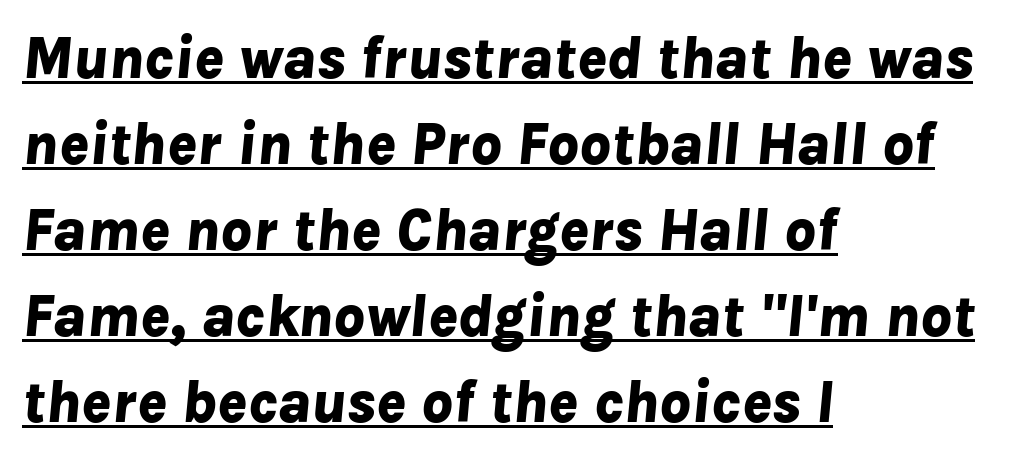
Looking at the ascenders, they clearly lean. The passage shown is typed in a proportional face where columns would drift. This sample keeps an unexceptional amount of space between lines. The lines are quadded left. The sample has been set heavy, in full bold.
